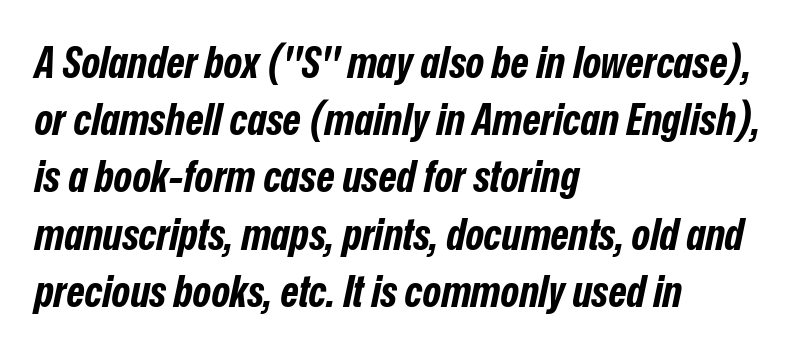
The image shows 44 px bold, condensed type, italic (leaning right); set left-aligned, normal line spacing (1.3x), normal letter spacing, not underlined; low stroke contrast and a medium x-height.
